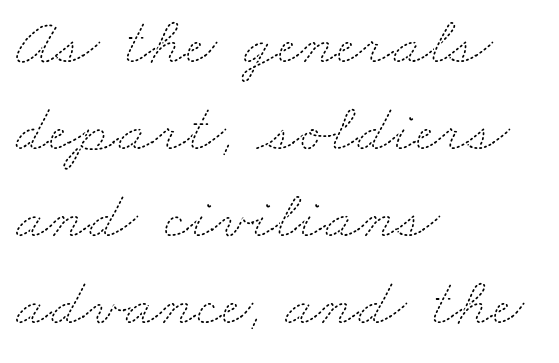
{"bold": "no", "weight": "thin", "width": "wide", "stroke_contrast": "medium", "x_height": "small", "monospaced": "no", "underline": "no", "align": "left", "line_spacing": "normal", "line_spacing_ratio": 1.28, "letter_spacing": "normal", "letter_spacing_em": 0.0, "glyph_px": 68}
